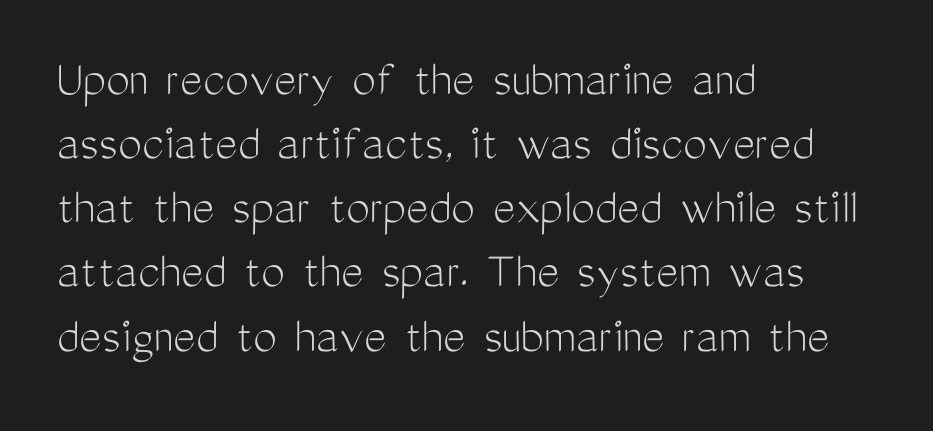
The image shows 53 px light, condensed sans-serif type, upright; set left-aligned, line spacing 1.21x, normal letter spacing, not underlined; medium stroke contrast and a medium x-height.
